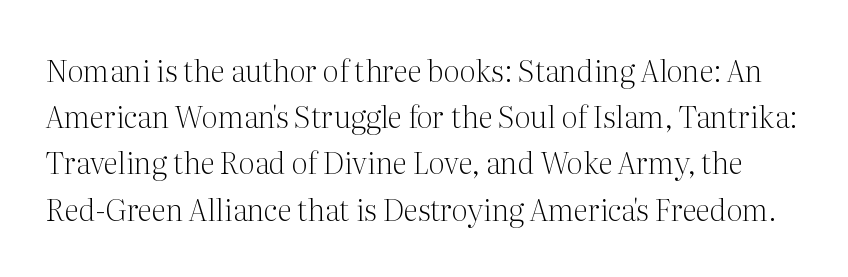
{"serif": "yes", "italic": "no", "bold": "no", "weight": "light", "width": "normal", "stroke_contrast": "medium", "x_height": "medium", "monospaced": "no", "underline": "no", "line_spacing": "normal", "line_spacing_ratio": 1.54, "letter_spacing": "normal", "letter_spacing_em": 0.0, "glyph_px": 30}
